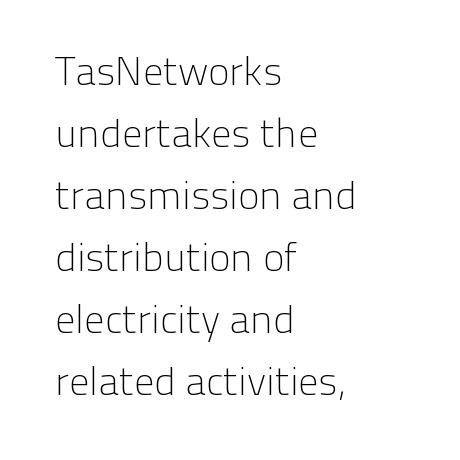
{"serif": "no", "italic": "no", "bold": "no", "weight": "light", "width": "normal", "stroke_contrast": "low", "x_height": "medium", "monospaced": "no", "underline": "no", "align": "left", "line_spacing": "normal", "line_spacing_ratio": 1.55, "letter_spacing": "normal", "letter_spacing_em": 0.0, "glyph_px": 40}
